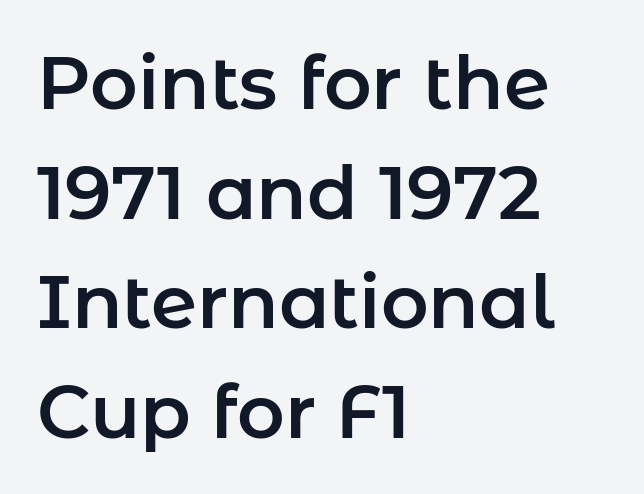
The image shows 74 px sans-serif type, upright; set left-aligned, normal line spacing (1.48x), normal letter spacing, not underlined; low stroke contrast and a medium x-height.
